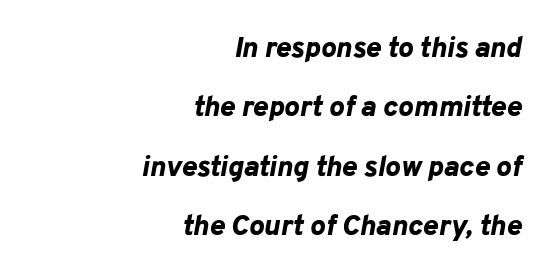
{"italic": "yes", "lean": "right", "slant_degrees": 10, "bold": "yes", "weight": "bold", "width": "normal", "stroke_contrast": "low", "x_height": "medium", "monospaced": "no", "underline": "no", "align": "right", "line_spacing": "loose", "line_spacing_ratio": 2.05, "letter_spacing": "normal", "letter_spacing_em": 0.0, "glyph_px": 29}
